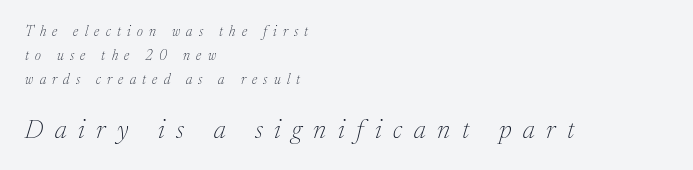
The image shows 26 px text type, italic (leaning right); set left-aligned, line spacing 1.71x, unusually wide letter spacing (+0.45 em), not underlined; the second (bottom) block is 1.86x larger.
